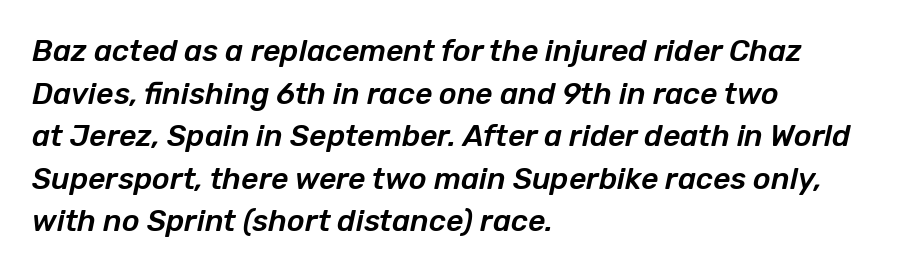
The image shows 30 px text type, italic (leaning right); set left-aligned, normal line spacing (1.42x), normal letter spacing, not underlined; low stroke contrast and a medium x-height.
